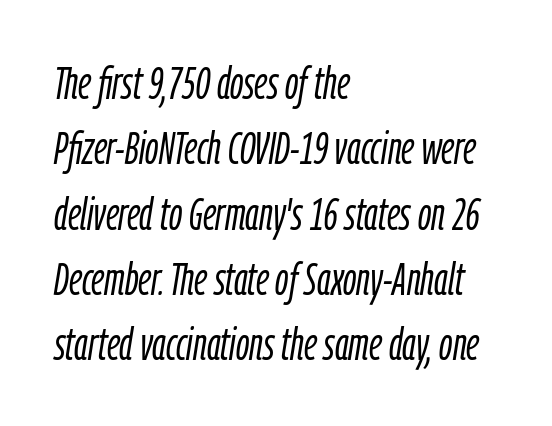
Q: Is the text bold? A: No.
Q: Is the text italic (slanted)? A: Yes, it leans right by about 9 degrees.
Q: Is the text underlined? A: No.
Q: How is the paragraph aligned? A: Left-aligned.
Q: Is the spacing between letters normal or unusually wide? A: Normal.
Q: Is the spacing between lines tight, normal or loose? A: Normal.
Q: Width (condensed, normal, or wide)? A: Condensed.
Q: Stroke contrast? A: Low.
Q: x-height? A: Medium.
Q: Monospaced? A: No.
